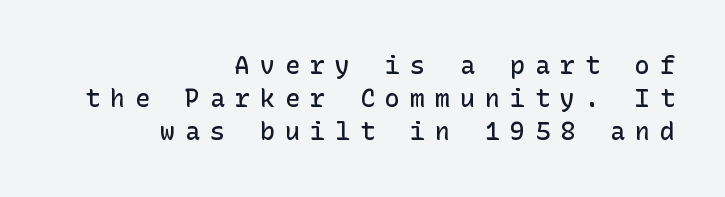
The image shows 25 px text type, upright; set right-aligned, normal line spacing (1.32x), unusually wide letter spacing (+0.4 em), not underlined.
